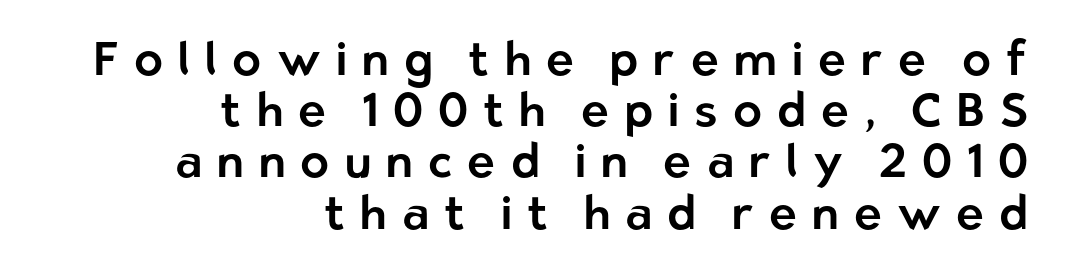
A typesetter would label this face a sans. Reading down the column, the eye jumps only a short way to each next line. Honestly, the letter spacing is so wide it's the main thing you notice. Each letter keeps its own natural width here, so spacing adapts to shape. It's the straight-up-and-down kind of type.
